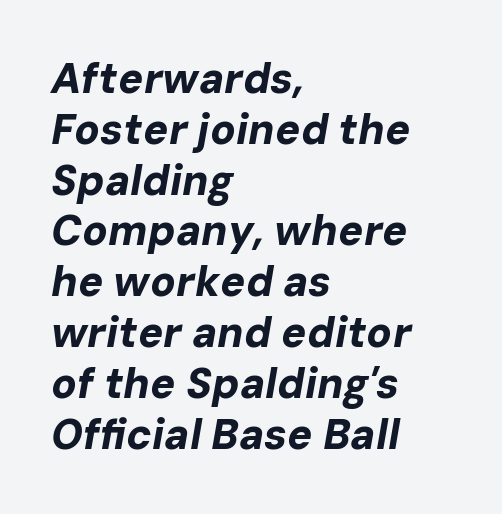
The image shows 42 px bold type, italic (leaning right); set left-aligned, line spacing 1.21x, normal letter spacing, not underlined; low stroke contrast and a medium x-height.
